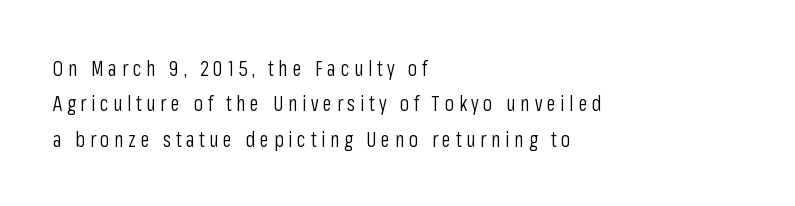
Each word looks stretched out because of the extra space between its letters. Each row of text sits above clean, open space. If you drew a ruler down the left edge, every line would touch it. The font sits on the lighter half of the weight spectrum, regular included.
